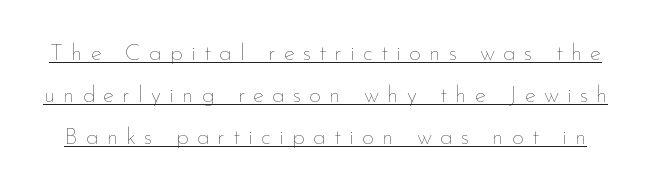
Q: Is the text bold? A: No.
Q: Is the text italic (slanted)? A: No, it is upright.
Q: Is the text underlined? A: Yes.
Q: Is the spacing between letters normal or unusually wide? A: Unusually wide.
